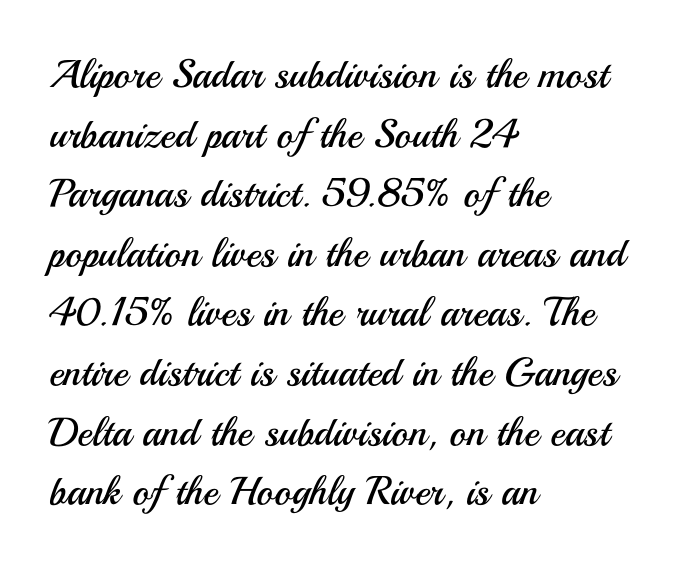
Caption: multi-line text, flush left, ragged right. In terms of letterspacing, this is plain default setting. The rendering uses natural spacing where letterforms have individual widths. Check the space under the baseline: it is left empty.
